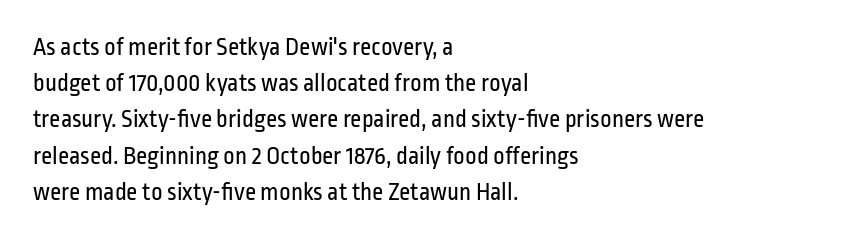
{"italic": "no", "bold": "no", "underline": "no", "align": "left", "line_spacing": "normal", "line_spacing_ratio": 1.45, "letter_spacing": "normal", "letter_spacing_em": 0.0, "glyph_px": 25}
